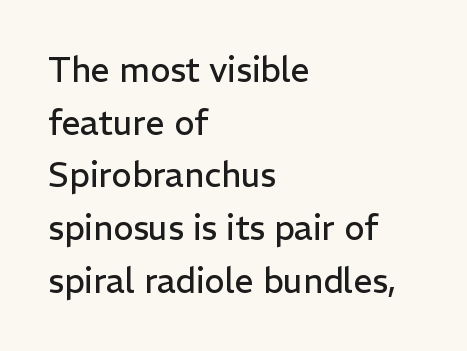
Q: Is the text bold? A: No.
Q: Is the text italic (slanted)? A: No, it is upright.
Q: Is the typeface a serif or a sans-serif typeface? A: Sans-serif.
Q: Is the text underlined? A: No.
Q: How is the paragraph aligned? A: Left-aligned.
Q: Is the spacing between letters normal or unusually wide? A: Normal.
Q: Is the spacing between lines tight, normal or loose? A: Normal.
Q: Width (condensed, normal, or wide)? A: Normal.
Q: Stroke contrast? A: Low.
Q: x-height? A: Medium.
Q: Monospaced? A: No.
